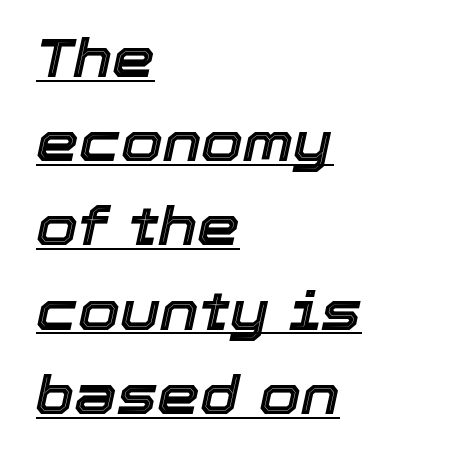
Emphasis-style slanted type is in use. Inter-character spacing is left at the font's built-in metrics. This is underlined copy, the kind a proofreader might mark for attention. Think of a printed novel: that variable character pitch is what you see here. One-word summary of the alignment: left.
